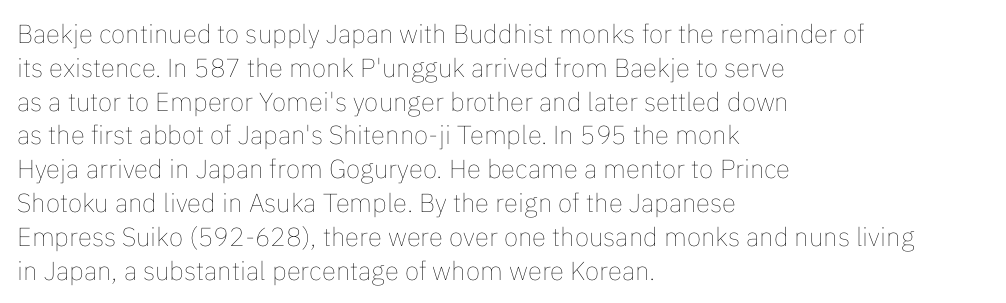
{"italic": "no", "bold": "no", "underline": "no", "align": "left", "line_spacing": "normal", "line_spacing_ratio": 1.3, "letter_spacing": "normal", "letter_spacing_em": 0.0, "glyph_px": 26}
